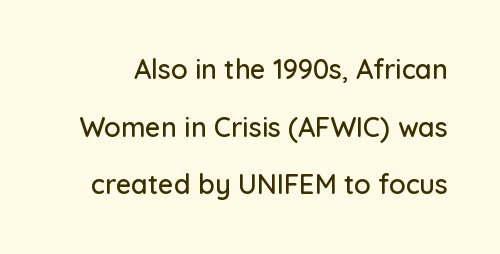
Tracking here is standard; glyphs follow each other at the usual distance. The lettering holds an erect, upright posture throughout. Only glyphs here, with clear space below each row. This sample trades compactness for vertical openness between lines.
